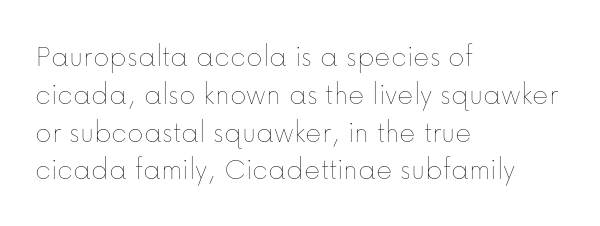
The image shows 31 px thin type, upright; set left-aligned, line spacing 1.22x, normal letter spacing, not underlined; low stroke contrast and a medium x-height.
